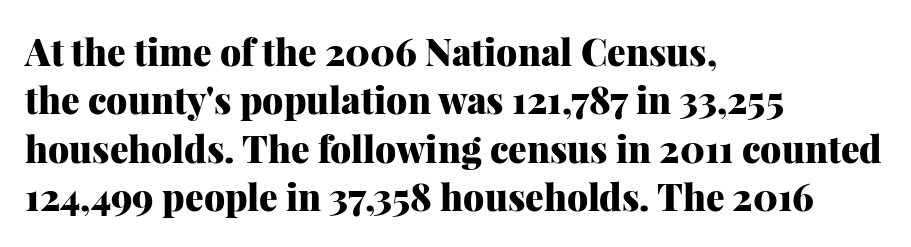
Q: Is the text bold? A: Yes.
Q: Is the text italic (slanted)? A: No, it is upright.
Q: Is the typeface a serif or a sans-serif typeface? A: Serif.
Q: Is the text underlined? A: No.
Q: How is the paragraph aligned? A: Left-aligned.
Q: Is the spacing between letters normal or unusually wide? A: Normal.
Q: Is the spacing between lines tight, normal or loose? A: Normal.
Q: Width (condensed, normal, or wide)? A: Normal.
Q: Stroke contrast? A: Medium.
Q: x-height? A: Medium.
Q: Monospaced? A: No.
